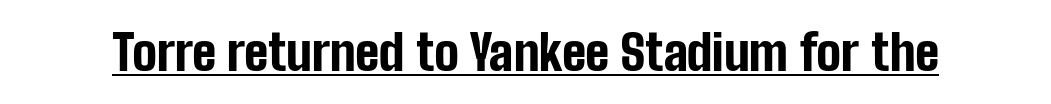
Q: Is the text bold? A: Yes.
Q: Is the text italic (slanted)? A: No, it is upright.
Q: Is the typeface a serif or a sans-serif typeface? A: Sans-serif.
Q: Is the text underlined? A: Yes.
Q: Is the spacing between letters normal or unusually wide? A: Normal.
Q: Width (condensed, normal, or wide)? A: Condensed.
Q: Stroke contrast? A: Low.
Q: x-height? A: Medium.
Q: Monospaced? A: No.
